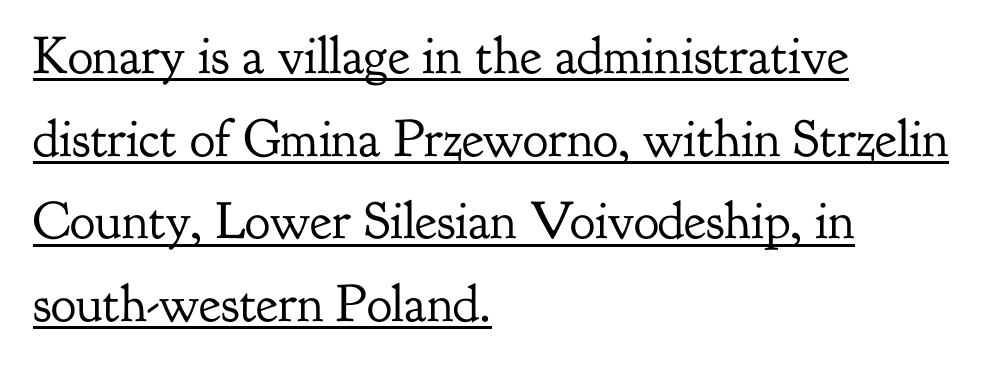
Q: Is the text bold? A: No.
Q: Is the text italic (slanted)? A: No, it is upright.
Q: Is the typeface a serif or a sans-serif typeface? A: Serif.
Q: Is the text underlined? A: Yes.
Q: How is the paragraph aligned? A: Left-aligned.
Q: Is the spacing between letters normal or unusually wide? A: Normal.
Q: Is the spacing between lines tight, normal or loose? A: Normal.
Q: Width (condensed, normal, or wide)? A: Normal.
Q: Stroke contrast? A: Low.
Q: x-height? A: Small.
Q: Monospaced? A: No.
